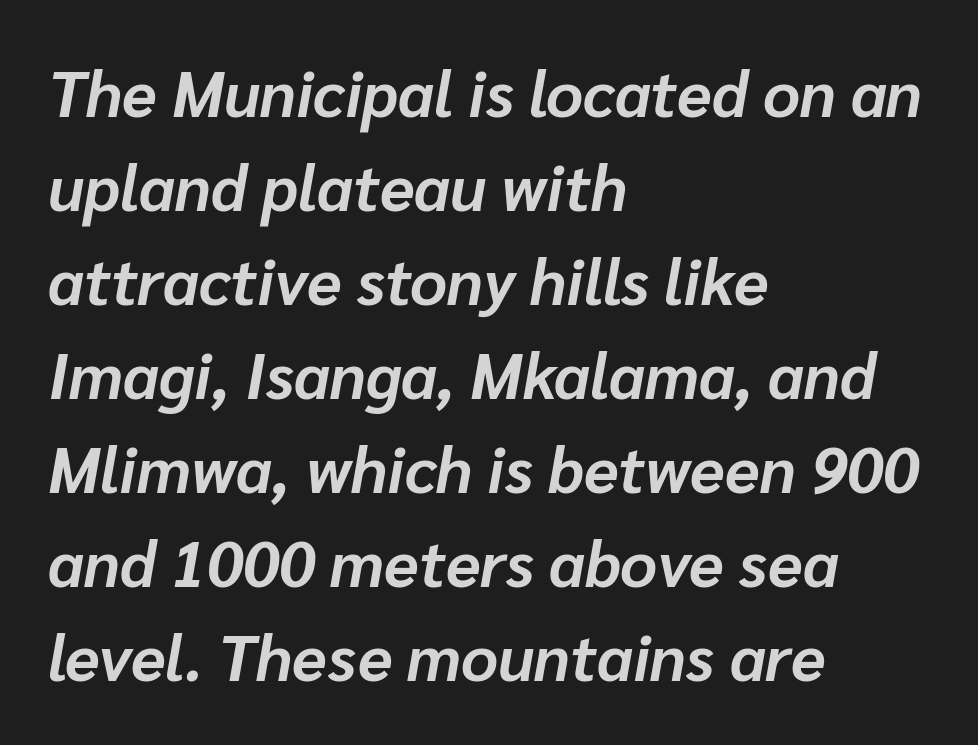
The image shows 64 px bold type, italic (leaning right); set left-aligned, normal line spacing (1.47x), normal letter spacing, not underlined; low stroke contrast and a medium x-height.
